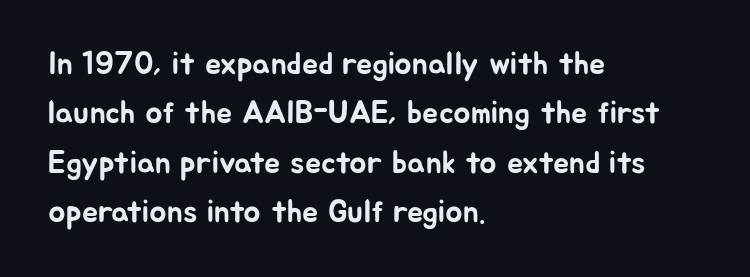
Q: Is the text italic (slanted)? A: No, it is upright.
Q: Is the typeface a serif or a sans-serif typeface? A: Sans-serif.
Q: Is the text underlined? A: No.
Q: How is the paragraph aligned? A: Left-aligned.
Q: Is the spacing between letters normal or unusually wide? A: Normal.
Q: Is the spacing between lines tight, normal or loose? A: Normal.
Q: Width (condensed, normal, or wide)? A: Normal.
Q: Stroke contrast? A: Low.
Q: x-height? A: Medium.
Q: Monospaced? A: No.
